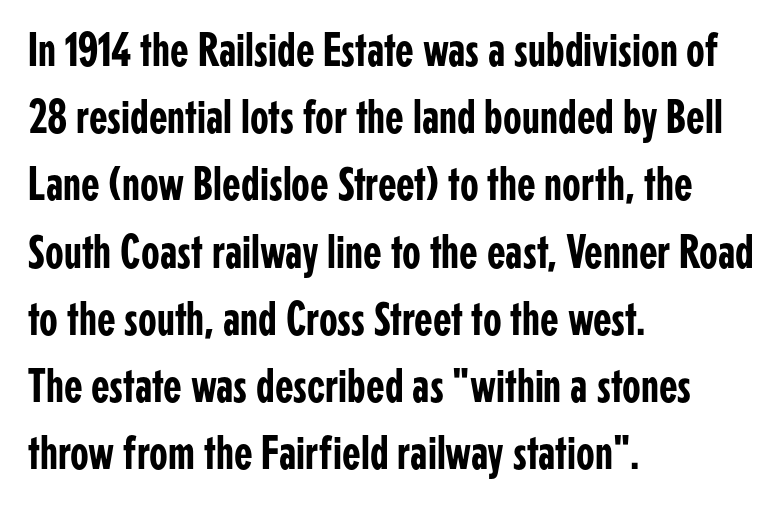
The image shows 48 px condensed sans-serif type, upright; set left-aligned, normal line spacing (1.4x), normal letter spacing, not underlined; low stroke contrast and a medium x-height.
